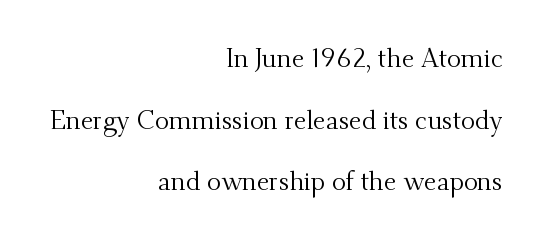
The image shows 26 px text type, upright; set right-aligned, loose line spacing (2.37x), normal letter spacing, not underlined.
